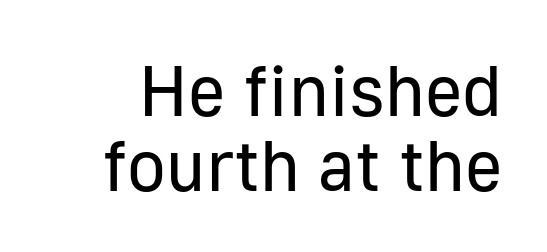
{"serif": "no", "italic": "no", "bold": "no", "weight": "regular", "width": "normal", "stroke_contrast": "low", "x_height": "medium", "monospaced": "no", "underline": "no", "line_spacing": "tight", "line_spacing_ratio": 1.04, "letter_spacing": "normal", "letter_spacing_em": 0.0, "glyph_px": 72}
